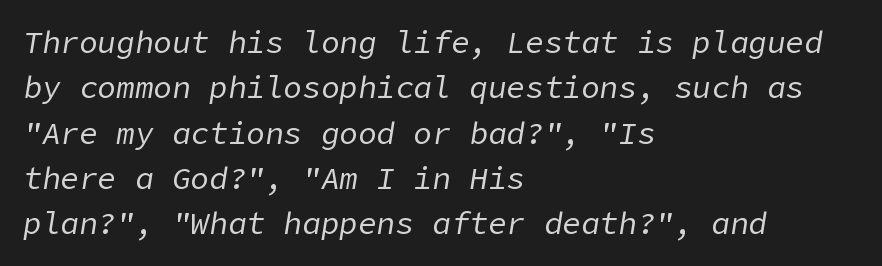
The image shows 31 px regular-weight type, italic (leaning right); set left-aligned, normal line spacing (1.46x), normal letter spacing, not underlined; low stroke contrast and a medium x-height.
